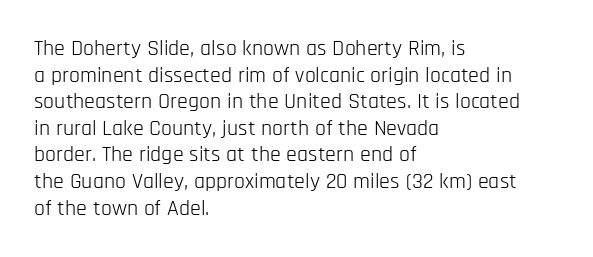
The face used here is rendered with its standard letterfit. The rag falls on the right side of this text block. The typeface has the unassuming heft of standard copy or less. Italic: no, the glyphs are upright roman.
